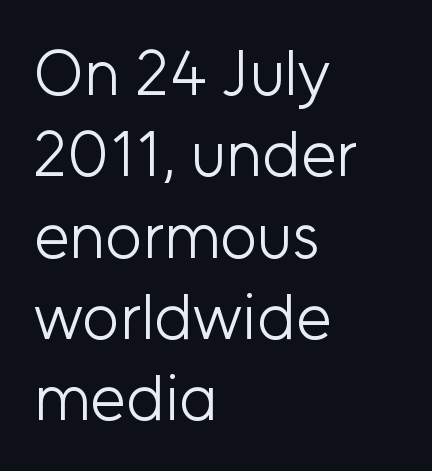
The image shows 64 px light sans-serif type, upright; set left-aligned, normal line spacing (1.27x), normal letter spacing, not underlined; low stroke contrast and a medium x-height.
